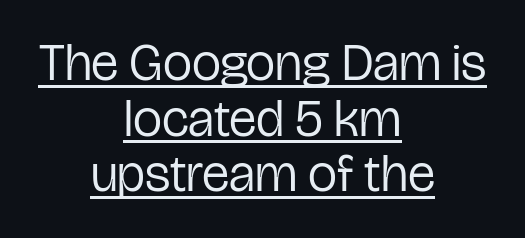
Very little white space separates one row of letters from the next. This sample uses a sans-serif face. Looks like regular typesetting: each glyph gets only the width it needs. Ordinary non-slanted type is in use. In CSS terms this would be text-align: center.
